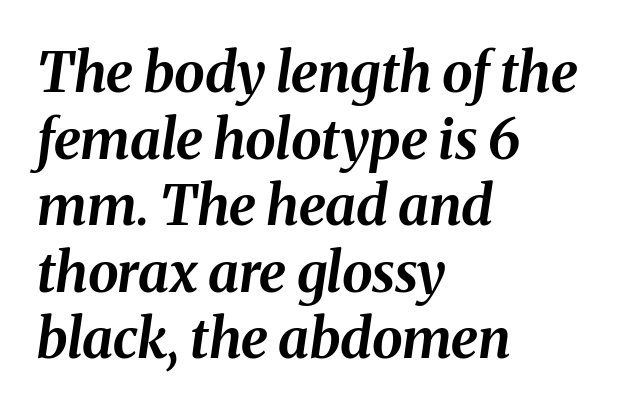
Characters are canted at an angle relative to the baseline's perpendicular. The space beneath each line is pristine and unruled. Stroke thickness is high; the sample reads as a true bold. How are the letters spaced? Ordinarily, with no added tracking.
